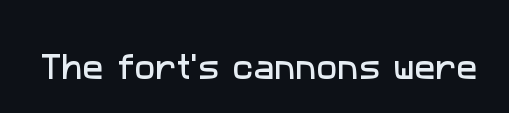
The image shows 28 px sans-serif type; set normal letter spacing, not underlined; low stroke contrast and a medium x-height.
